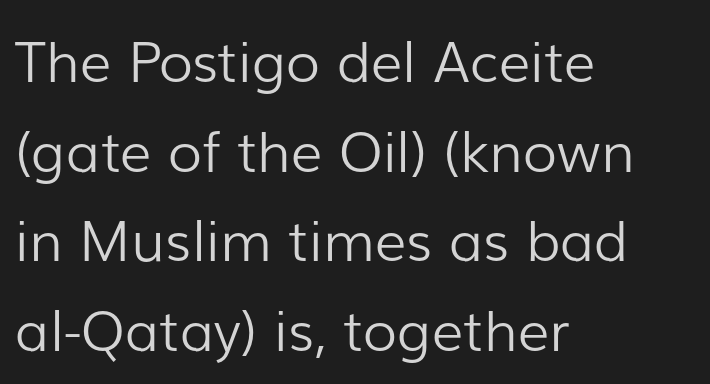
Leading: standard. The face used here is proportionally spaced, like ordinary book or web type. Nothing heavy about these letters — not bold at all. Beneath every word, the page is bare. The typeface chosen for these lines omits serifs. The face used here is rendered with its standard letterfit.
